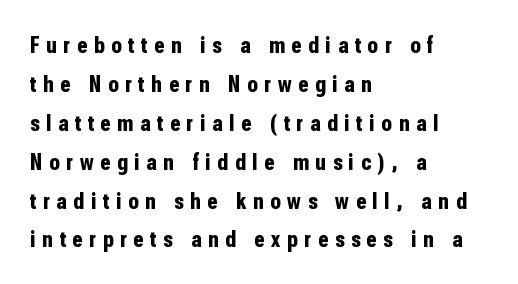
{"italic": "no", "bold": "yes", "underline": "no", "align": "left", "line_spacing": "normal", "line_spacing_ratio": 1.62, "letter_spacing": "wide", "letter_spacing_em": 0.28, "glyph_px": 24}
